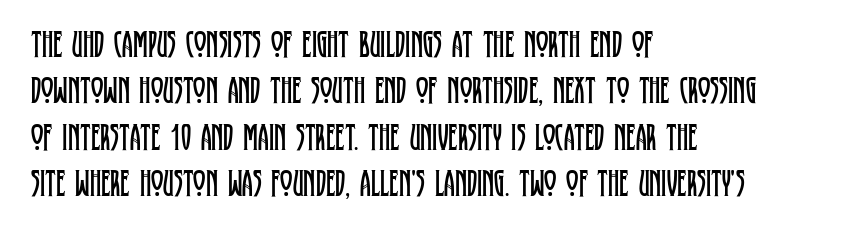
Do the characters align in a grid? No, the font is proportional. Compared with typical body copy, the letter spacing here is the same. Nothing heavy about these letters — not bold at all. The compositor pushed each line to the left boundary.
